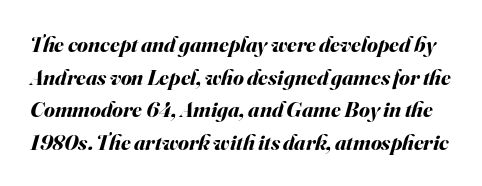
{"italic": "yes", "lean": "right", "slant_degrees": 16, "bold": "yes", "underline": "no", "line_spacing": "normal", "line_spacing_ratio": 1.48, "letter_spacing": "normal", "letter_spacing_em": 0.0, "glyph_px": 22}
